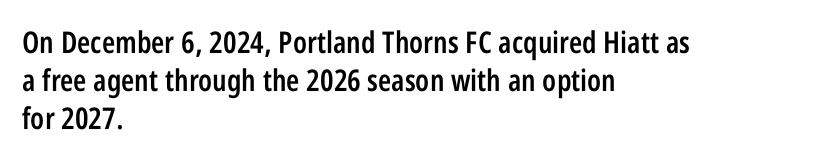
Q: Is the text bold? A: Semi-bold.
Q: Is the text italic (slanted)? A: No, it is upright.
Q: Is the typeface a serif or a sans-serif typeface? A: Sans-serif.
Q: Is the text underlined? A: No.
Q: How is the paragraph aligned? A: Left-aligned.
Q: Is the spacing between letters normal or unusually wide? A: Normal.
Q: Is the spacing between lines tight, normal or loose? A: Normal.
Q: Width (condensed, normal, or wide)? A: Condensed.
Q: Stroke contrast? A: Low.
Q: x-height? A: Large.
Q: Monospaced? A: No.
